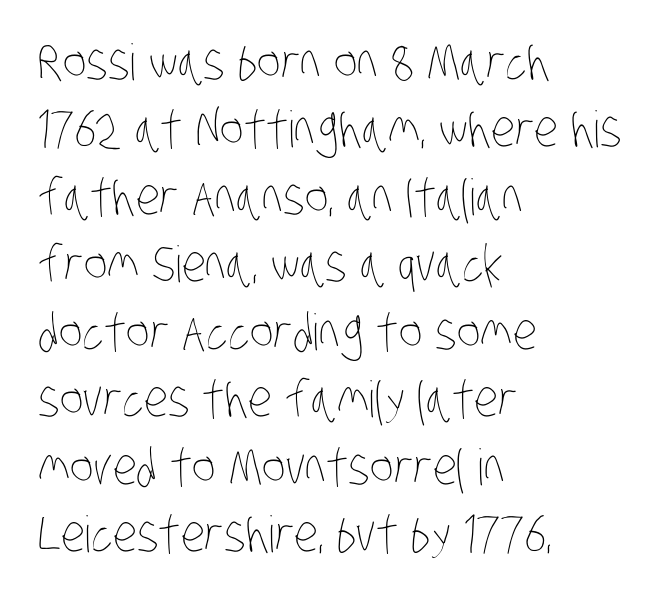
The text block is weighted toward the left margin, trailing off unevenly rightward. Descenders are the only things crossing below the line. The letters advance in unequal steps, a hallmark of proportional type. Students, observe: this is what conventionally led text looks like. The font is comparable to plain body text, perhaps lighter.
